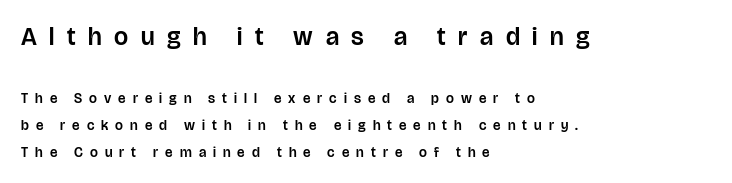
The image shows 25 px text type, upright; set left-aligned, loose line spacing (1.93x), unusually wide letter spacing (+0.5 em), not underlined; the first (top) block is 1.79x larger.
